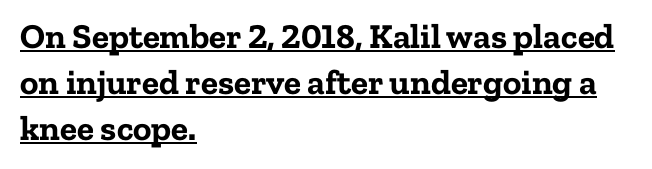
Q: Is the text bold? A: Yes.
Q: Is the text italic (slanted)? A: No, it is upright.
Q: Is the typeface a serif or a sans-serif typeface? A: Serif.
Q: Is the text underlined? A: Yes.
Q: How is the paragraph aligned? A: Left-aligned.
Q: Is the spacing between letters normal or unusually wide? A: Normal.
Q: Is the spacing between lines tight, normal or loose? A: Normal.
Q: Width (condensed, normal, or wide)? A: Normal.
Q: Stroke contrast? A: Low.
Q: x-height? A: Medium.
Q: Monospaced? A: No.
